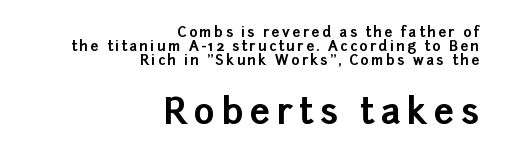
{"serif": "no", "italic": "no", "bold": "yes", "weight": "bold", "width": "normal", "stroke_contrast": "low", "x_height": "medium", "monospaced": "no", "underline": "no", "align": "right", "line_spacing": "tight", "line_spacing_ratio": 1.01, "larger_block": "second", "size_ratio": 2.57, "glyph_px": 36}
